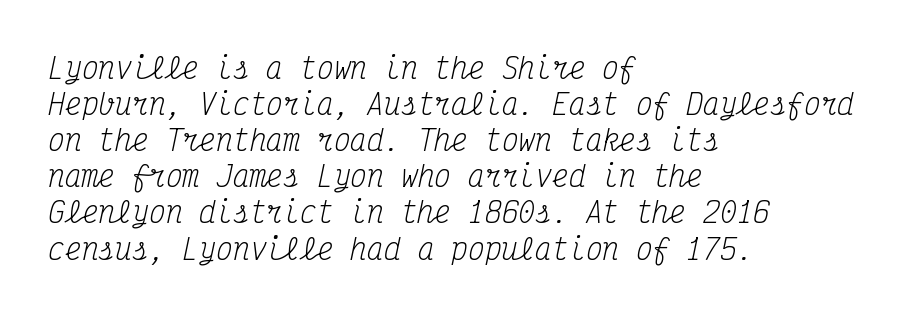
{"serif": "yes", "italic": "yes", "lean": "right", "slant_degrees": 12, "bold": "no", "weight": "regular", "width": "condensed", "stroke_contrast": "medium", "x_height": "medium", "monospaced": "yes", "underline": "no", "align": "left", "line_spacing": "normal", "line_spacing_ratio": 1.29, "letter_spacing": "normal", "letter_spacing_em": 0.0, "glyph_px": 28}
